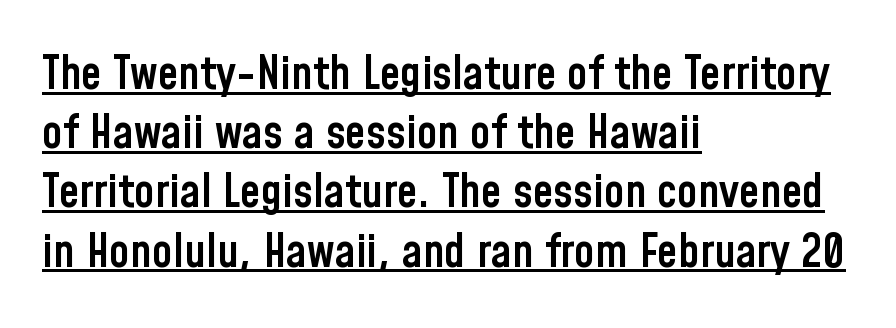
{"serif": "no", "italic": "no", "bold": "semi", "weight": "semibold", "width": "condensed", "stroke_contrast": "low", "x_height": "medium", "monospaced": "no", "underline": "yes", "align": "left", "line_spacing": "normal", "line_spacing_ratio": 1.26, "letter_spacing": "normal", "letter_spacing_em": 0.0, "glyph_px": 47}
